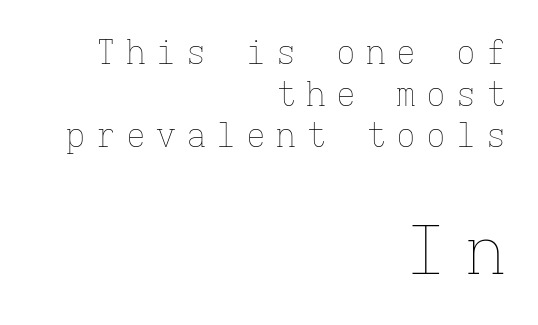
The image shows 66 px thin type, upright, monospaced; set right-aligned, normal line spacing (1.26x), unusually wide letter spacing (+0.31 em), not underlined; the second (bottom) block is 2.0x larger; low stroke contrast and a medium x-height.
